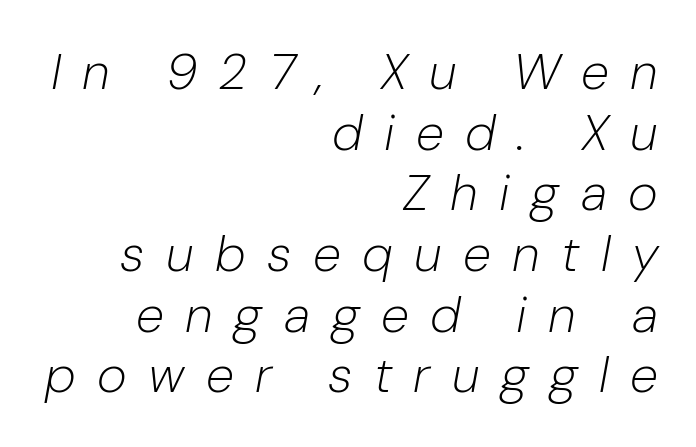
Q: Is the text bold? A: No.
Q: Is the text italic (slanted)? A: Yes, it leans right by about 10 degrees.
Q: Is the text underlined? A: No.
Q: How is the paragraph aligned? A: Right-aligned.
Q: Is the spacing between letters normal or unusually wide? A: Unusually wide.
Q: Width (condensed, normal, or wide)? A: Normal.
Q: Stroke contrast? A: Low.
Q: x-height? A: Medium.
Q: Monospaced? A: No.
